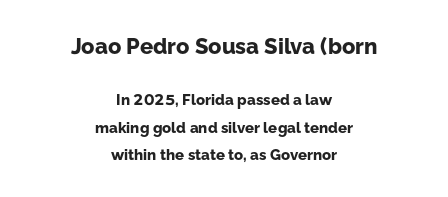
Q: Is the text bold? A: Yes.
Q: Is the text italic (slanted)? A: No, it is upright.
Q: Is the text underlined? A: No.
Q: How is the paragraph aligned? A: Centered.
Q: Is the spacing between letters normal or unusually wide? A: Normal.
Q: Which block of text is set in a larger size, the first (top) or the second (bottom)? A: The first (top) one.
